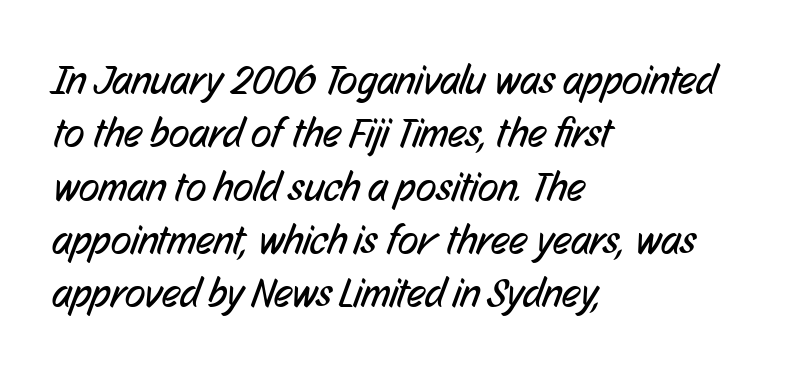
The image shows 42 px regular-weight, condensed sans-serif type; set left-aligned, normal line spacing (1.27x), normal letter spacing, not underlined; low stroke contrast and a medium x-height.
